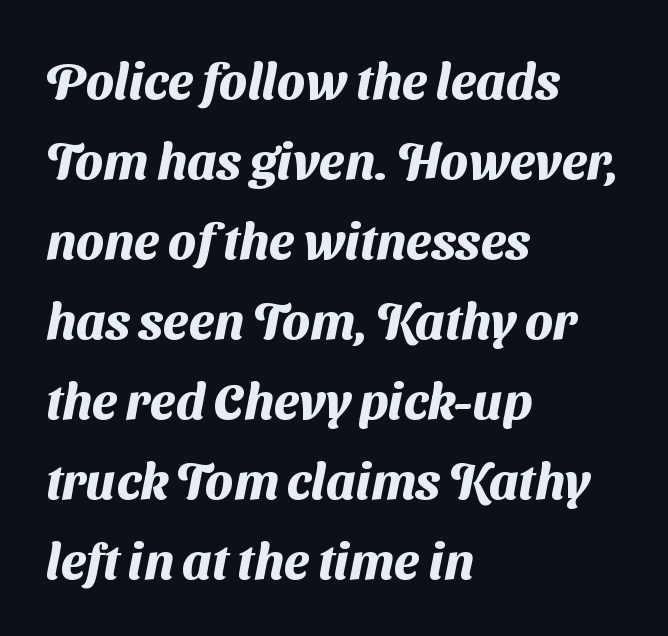
The image shows 51 px heavy sans-serif type; set left-aligned, normal line spacing (1.57x), normal letter spacing, not underlined; medium stroke contrast and a medium x-height.
